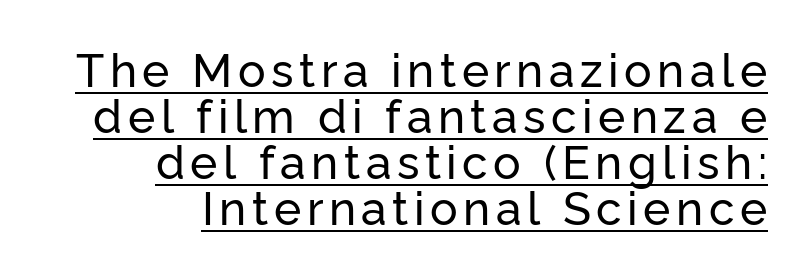
{"serif": "no", "italic": "no", "width": "normal", "stroke_contrast": "low", "x_height": "medium", "monospaced": "no", "underline": "yes", "align": "right", "line_spacing": "tight", "line_spacing_ratio": 1.0, "glyph_px": 46}
